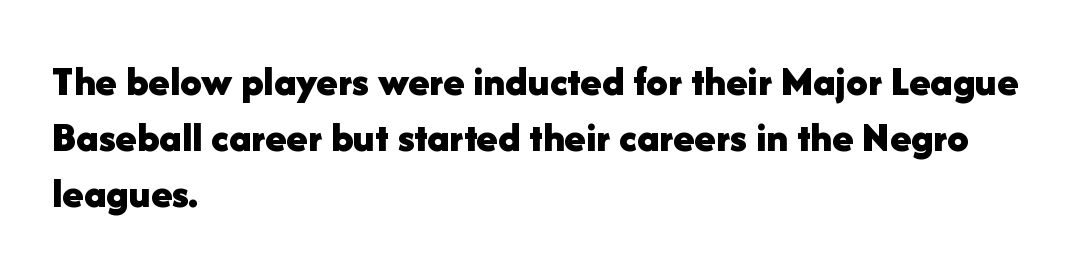
Q: Is the text bold? A: Yes.
Q: Is the text italic (slanted)? A: No, it is upright.
Q: Is the typeface a serif or a sans-serif typeface? A: Sans-serif.
Q: Is the text underlined? A: No.
Q: How is the paragraph aligned? A: Left-aligned.
Q: Is the spacing between letters normal or unusually wide? A: Normal.
Q: Is the spacing between lines tight, normal or loose? A: Normal.
Q: Width (condensed, normal, or wide)? A: Normal.
Q: Stroke contrast? A: Low.
Q: x-height? A: Medium.
Q: Monospaced? A: No.
